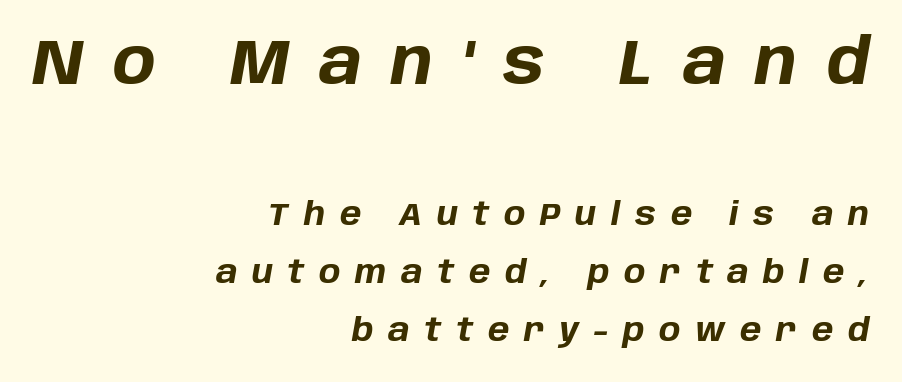
The image shows 64 px bold type, italic (leaning right); set right-aligned, line spacing 1.8x, unusually wide letter spacing (+0.46 em), not underlined; the first (top) block is 2.0x larger; low stroke contrast and a large x-height.
